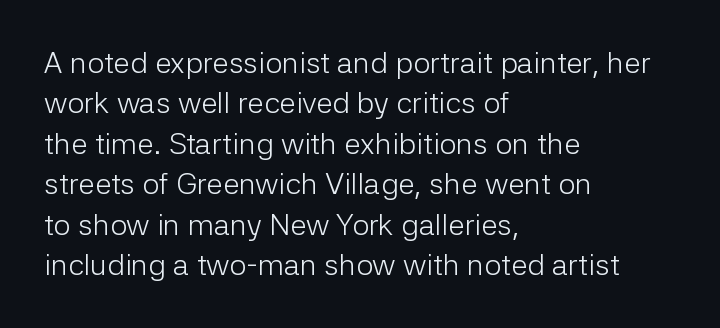
The image shows 30 px light sans-serif type, upright; set left-aligned, normal line spacing (1.35x), normal letter spacing, not underlined; low stroke contrast and a medium x-height.
